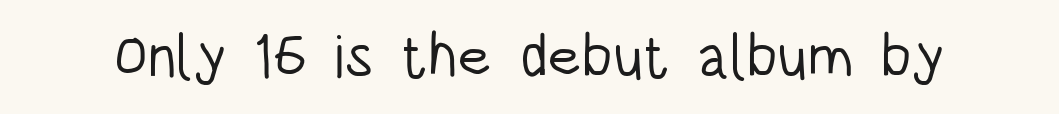
Q: Is the text bold? A: No.
Q: Is the text italic (slanted)? A: No, it is upright.
Q: Is the typeface a serif or a sans-serif typeface? A: Sans-serif.
Q: Is the text underlined? A: No.
Q: Is the spacing between letters normal or unusually wide? A: Normal.
Q: Width (condensed, normal, or wide)? A: Condensed.
Q: Stroke contrast? A: Low.
Q: x-height? A: Large.
Q: Monospaced? A: No.
